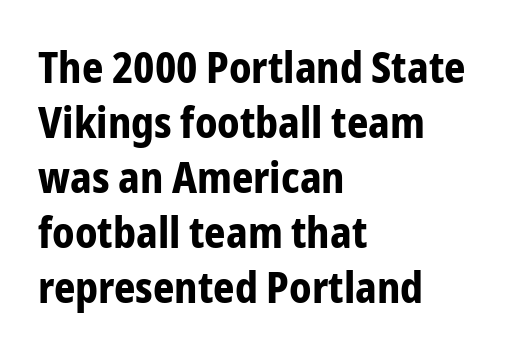
Q: Is the text bold? A: Yes.
Q: Is the text italic (slanted)? A: No, it is upright.
Q: Is the typeface a serif or a sans-serif typeface? A: Sans-serif.
Q: Is the text underlined? A: No.
Q: How is the paragraph aligned? A: Left-aligned.
Q: Is the spacing between letters normal or unusually wide? A: Normal.
Q: Is the spacing between lines tight, normal or loose? A: Normal.
Q: Width (condensed, normal, or wide)? A: Condensed.
Q: Stroke contrast? A: Low.
Q: x-height? A: Medium.
Q: Monospaced? A: No.
